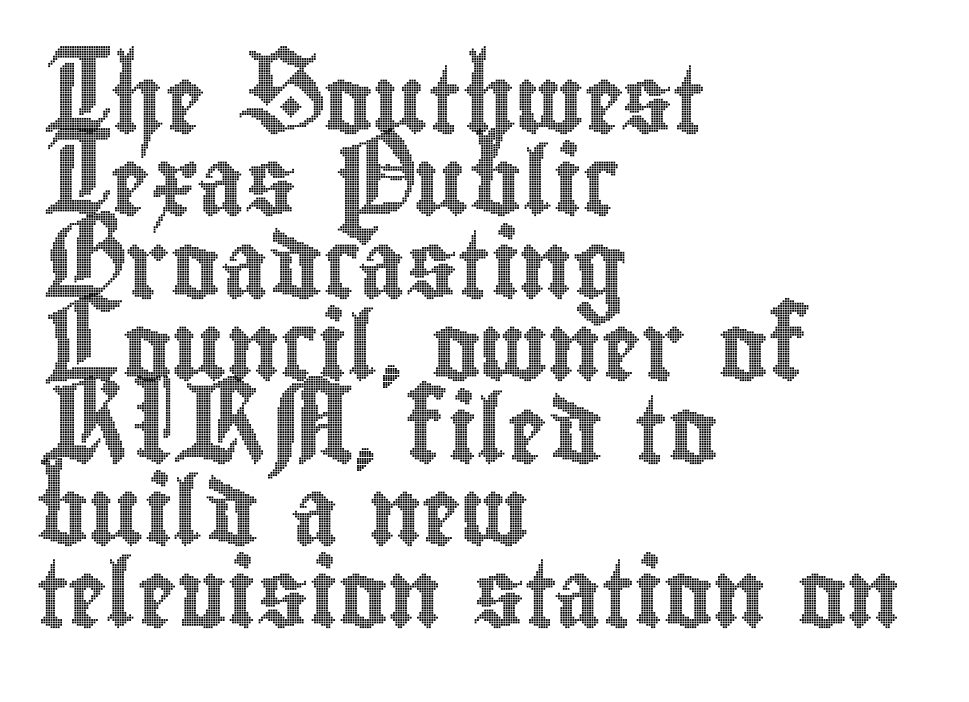
The image shows 67 px condensed type, upright; set left-aligned, line spacing 1.23x, normal letter spacing, not underlined; a small x-height.
